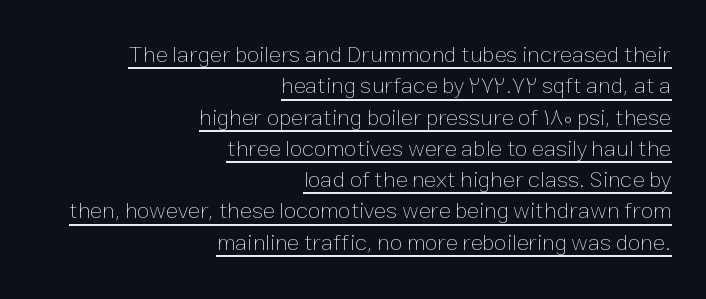
Line ends are locked; line starts wander. Vertical spacing — default. A baseline rule has been typeset under these characters. Unlike italic type, these characters show no tilt at all. Between one letter and the next there's only the usual sliver of space. These glyphs show unthickened strokes, regular width or finer.
